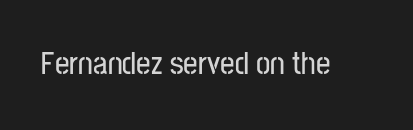
The image shows 32 px condensed sans-serif type, upright; set normal letter spacing, not underlined; low stroke contrast and a medium x-height.
